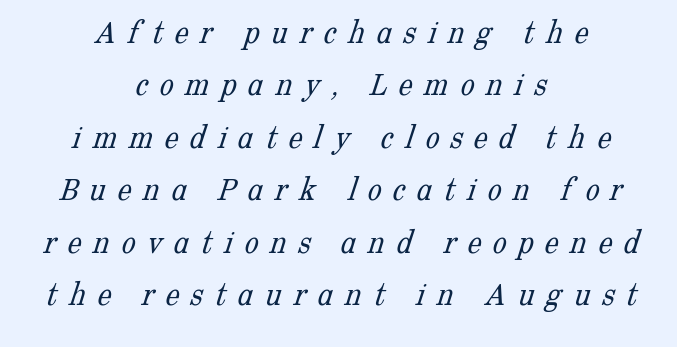
The image shows 35 px light serif type; set centered, normal line spacing (1.5x), unusually wide letter spacing (+0.33 em), not underlined; low stroke contrast and a medium x-height.
